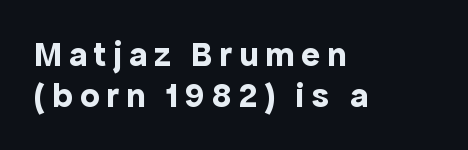
Q: Is the text bold? A: Yes.
Q: Is the text italic (slanted)? A: No, it is upright.
Q: Is the typeface a serif or a sans-serif typeface? A: Sans-serif.
Q: Is the text underlined? A: No.
Q: How is the paragraph aligned? A: Left-aligned.
Q: Is the spacing between letters normal or unusually wide? A: Unusually wide.
Q: Width (condensed, normal, or wide)? A: Normal.
Q: x-height? A: Medium.
Q: Monospaced? A: No.
